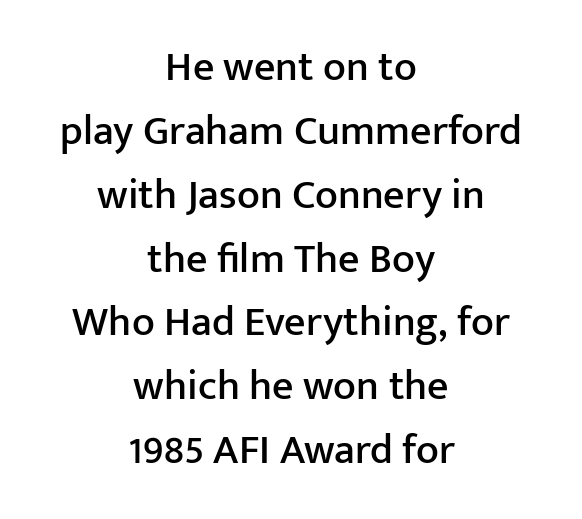
{"serif": "no", "italic": "no", "width": "normal", "stroke_contrast": "low", "x_height": "medium", "monospaced": "no", "underline": "no", "align": "center", "line_spacing": "normal", "line_spacing_ratio": 1.52, "letter_spacing": "normal", "letter_spacing_em": 0.0, "glyph_px": 42}
